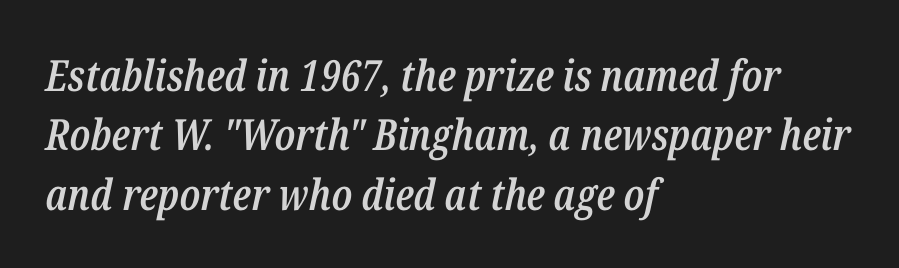
{"italic": "yes", "lean": "right", "slant_degrees": 12, "bold": "semi", "weight": "semibold", "width": "condensed", "stroke_contrast": "low", "x_height": "medium", "monospaced": "no", "underline": "no", "align": "left", "line_spacing": "normal", "line_spacing_ratio": 1.38, "letter_spacing": "normal", "letter_spacing_em": 0.0, "glyph_px": 43}
